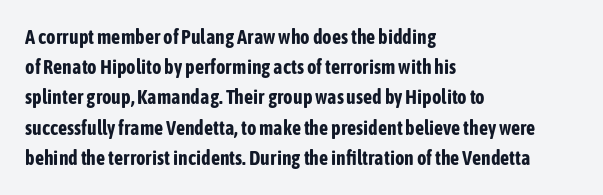
Where is the straight margin? On the left. Between one letter and the next there's only the usual sliver of space. Is there any slant? The stems are plumb. Every letter is thick-stroked: bold, no question.
